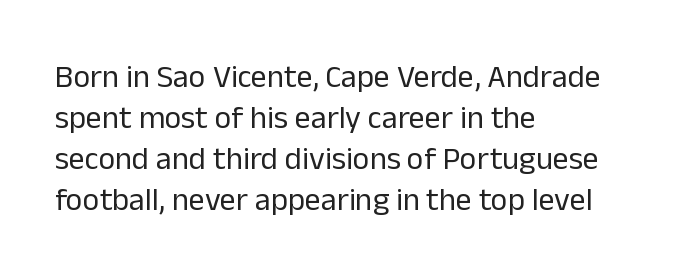
Q: Is the text bold? A: No.
Q: Is the text italic (slanted)? A: No, it is upright.
Q: Is the typeface a serif or a sans-serif typeface? A: Sans-serif.
Q: Is the text underlined? A: No.
Q: How is the paragraph aligned? A: Left-aligned.
Q: Is the spacing between letters normal or unusually wide? A: Normal.
Q: Is the spacing between lines tight, normal or loose? A: Normal.
Q: Width (condensed, normal, or wide)? A: Normal.
Q: Stroke contrast? A: Low.
Q: x-height? A: Medium.
Q: Monospaced? A: No.
